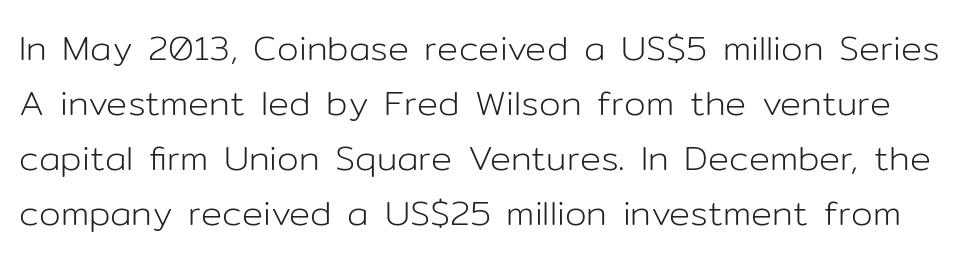
The image shows 35 px light sans-serif type, upright; set normal line spacing (1.57x), normal letter spacing, not underlined; low stroke contrast and a medium x-height.
